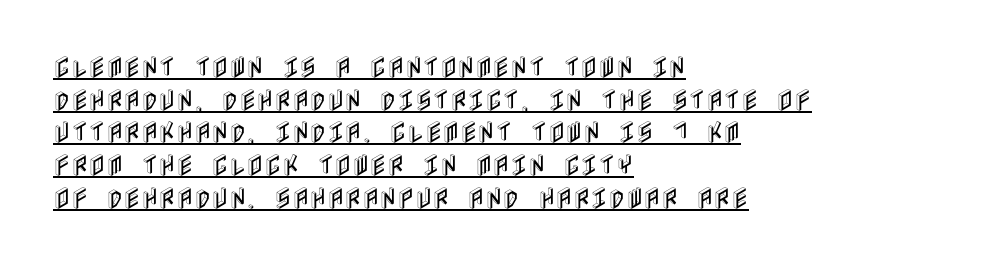
The image shows 24 px text type, upright; set left-aligned, normal line spacing (1.36x), normal letter spacing, underlined.
